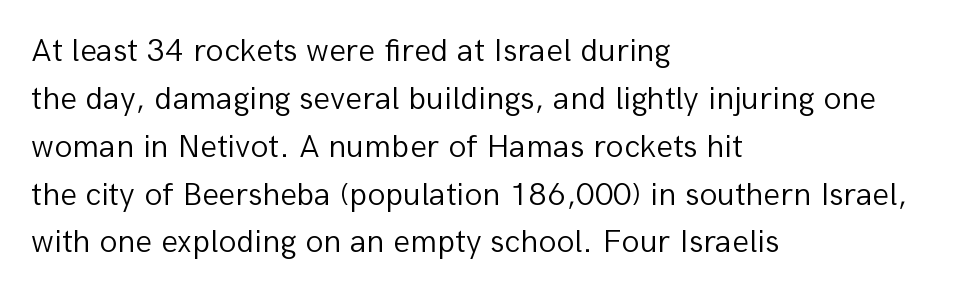
You can tell it's not italic because the verticals are truly vertical. Weight class: somewhere from thin through regular. The paragraph shown leans on its left margin. Font category for this specimen: sans-serif. A normal amount of white space separates one row of letters from the next.
